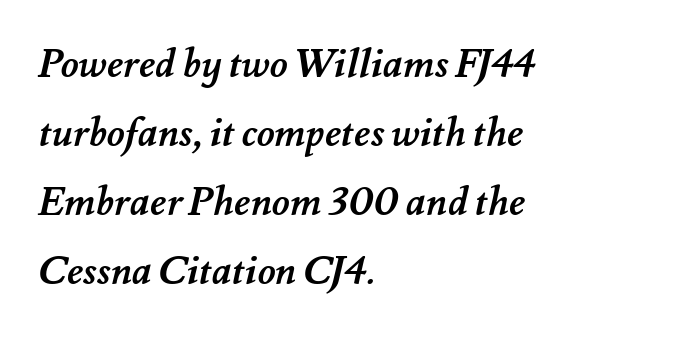
{"bold": "yes", "weight": "semibold", "width": "normal", "stroke_contrast": "medium", "x_height": "small", "monospaced": "no", "underline": "no", "align": "left", "line_spacing_ratio": 1.77, "letter_spacing": "normal", "letter_spacing_em": 0.0, "glyph_px": 39}
